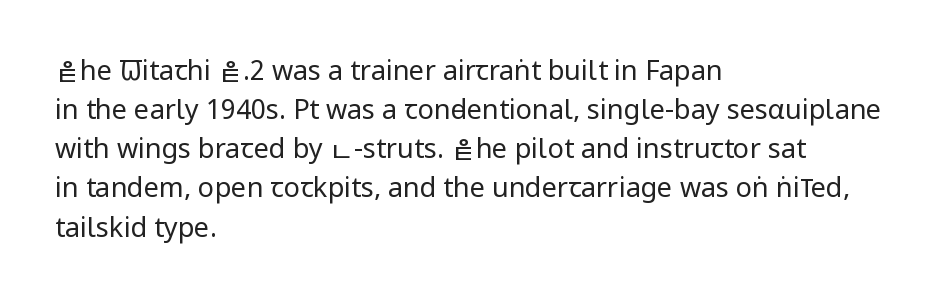
Default kerning and tracking; the words read as compact shapes. No heavy texture on the line: the type isn't bold. A roman cut, with each character standing at attention. Notice how the passage keeps a crisp vertical edge on the left only. Bare-footed words on every line.
